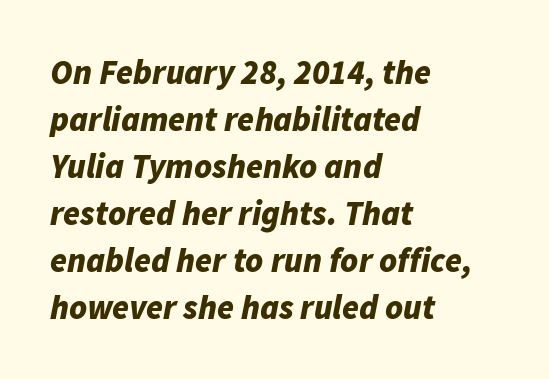
Q: Is the text bold? A: Yes.
Q: Is the text italic (slanted)? A: Yes, it leans right by about 11 degrees.
Q: Is the text underlined? A: No.
Q: How is the paragraph aligned? A: Left-aligned.
Q: Is the spacing between letters normal or unusually wide? A: Normal.
Q: Is the spacing between lines tight, normal or loose? A: Normal.
Q: Width (condensed, normal, or wide)? A: Normal.
Q: Stroke contrast? A: Low.
Q: x-height? A: Medium.
Q: Monospaced? A: No.
